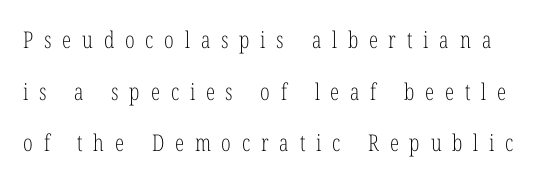
{"italic": "no", "bold": "no", "underline": "no", "line_spacing": "loose", "line_spacing_ratio": 2.25, "letter_spacing": "wide", "letter_spacing_em": 0.47, "glyph_px": 23}
